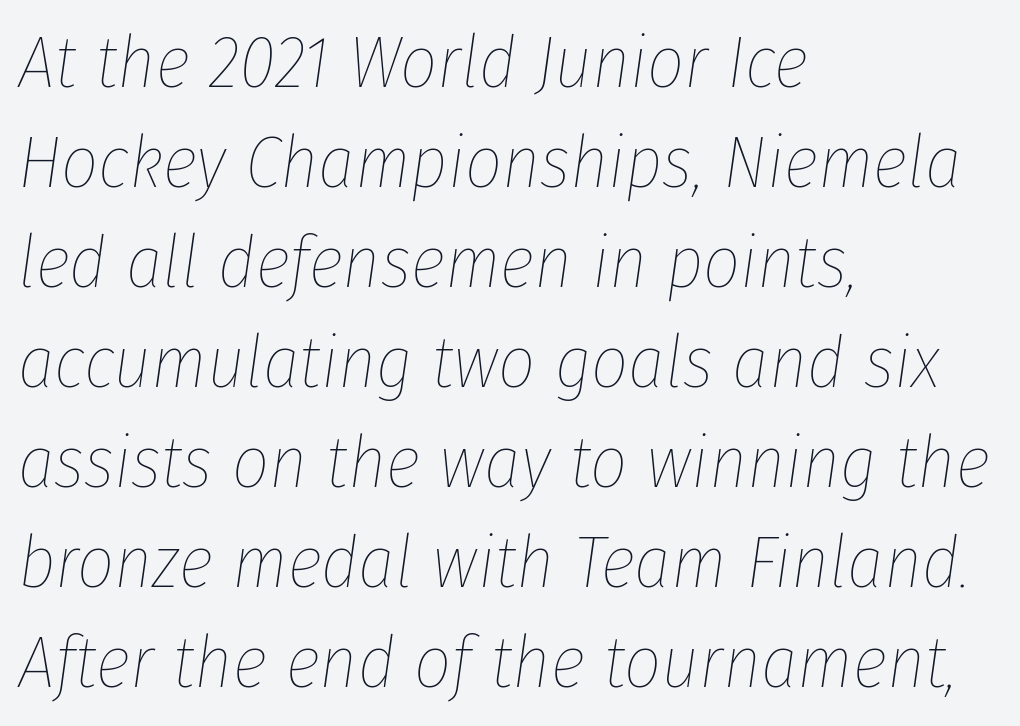
The image shows 73 px thin, condensed type, italic (leaning right); set left-aligned, normal line spacing (1.37x), normal letter spacing, not underlined; low stroke contrast and a medium x-height.
